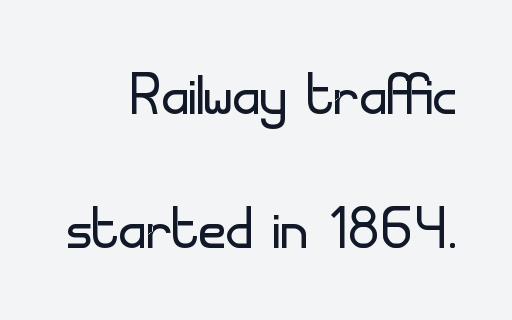
Check the space under the baseline: it is left empty. This is roman type, the default non-slanted kind. In terms of letterform style, serifs are entirely absent. The face used here is rendered with its standard letterfit.
